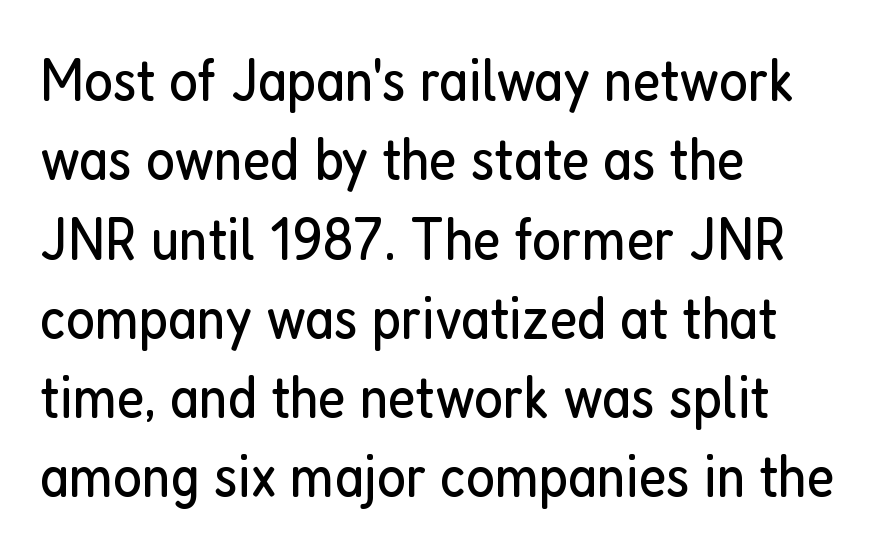
The compositor pushed each line to the left boundary. Descender tails drop into unmarked territory. The letters advance in unequal steps, a hallmark of proportional type. Line spacing here is normal. In terms of letterspacing, this is plain default setting.
